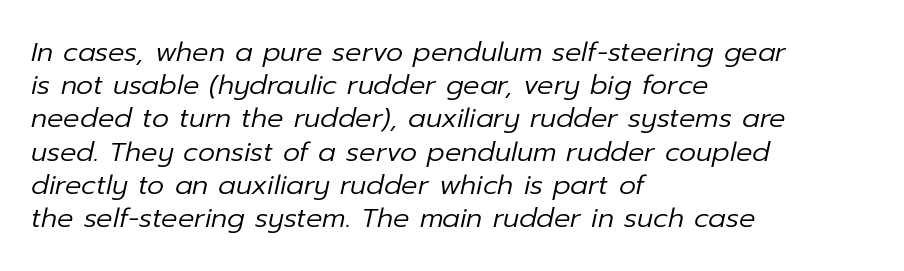
Q: Is the text bold? A: No.
Q: Is the text italic (slanted)? A: Yes, it leans right by about 12 degrees.
Q: Is the text underlined? A: No.
Q: How is the paragraph aligned? A: Left-aligned.
Q: Is the spacing between letters normal or unusually wide? A: Normal.
